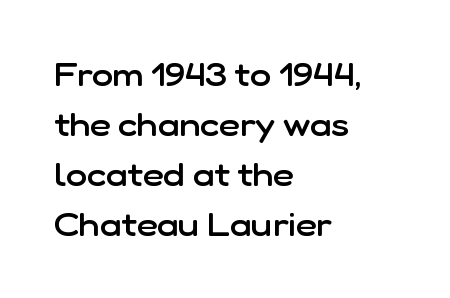
The image shows 32 px semibold sans-serif type, upright; set left-aligned, normal line spacing (1.56x), normal letter spacing, not underlined; low stroke contrast and a medium x-height.
